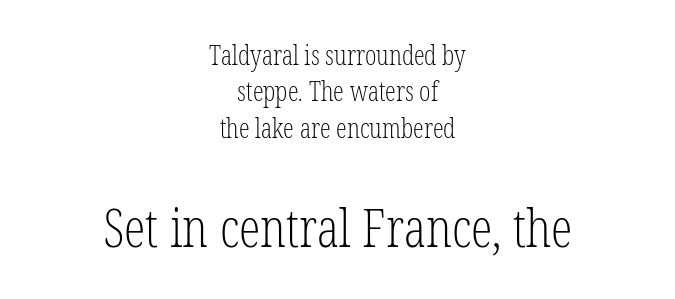
{"serif": "yes", "italic": "no", "bold": "no", "weight": "light", "width": "condensed", "stroke_contrast": "low", "x_height": "medium", "monospaced": "no", "underline": "no", "align": "center", "line_spacing": "normal", "line_spacing_ratio": 1.35, "letter_spacing": "normal", "letter_spacing_em": 0.0, "larger_block": "second", "size_ratio": 2.0, "glyph_px": 54}
